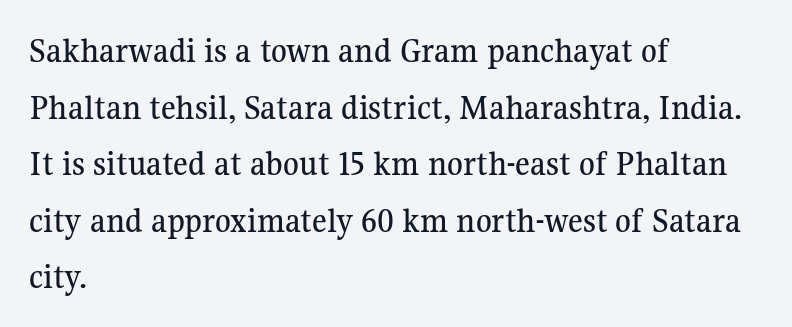
Varying glyph widths throughout — classic text-font behaviour. Check where the strokes stop: tiny serifs finish them off. Notice how descenders clear the ascenders below comfortably — that's standard leading. These lines were composed using upright roman letters.
